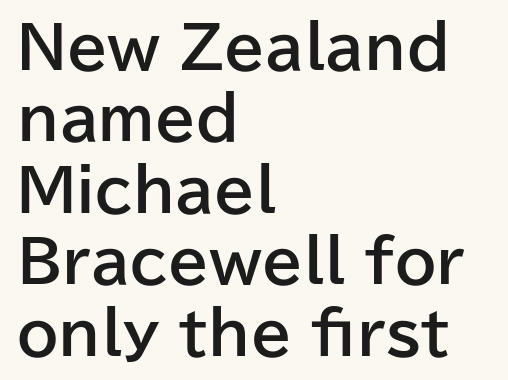
The image shows 59 px bold sans-serif type, upright; set left-aligned, line spacing 1.21x, normal letter spacing, not underlined; low stroke contrast and a medium x-height.
